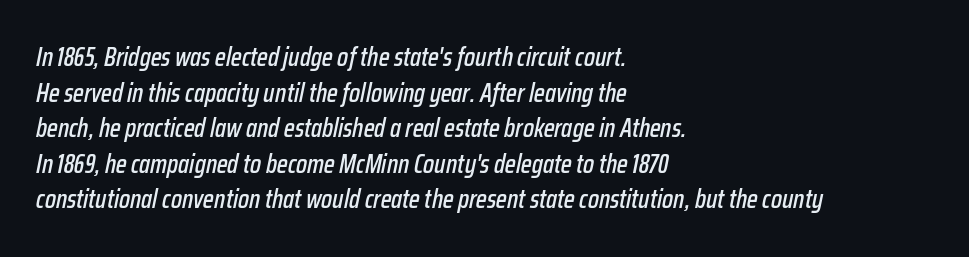
In terms of leading, this rendering sits right in the middle. One-word summary of the alignment: left. Words appear dense and cohesive because spacing is normal. Italic? Definitely — the glyphs are oblique.
